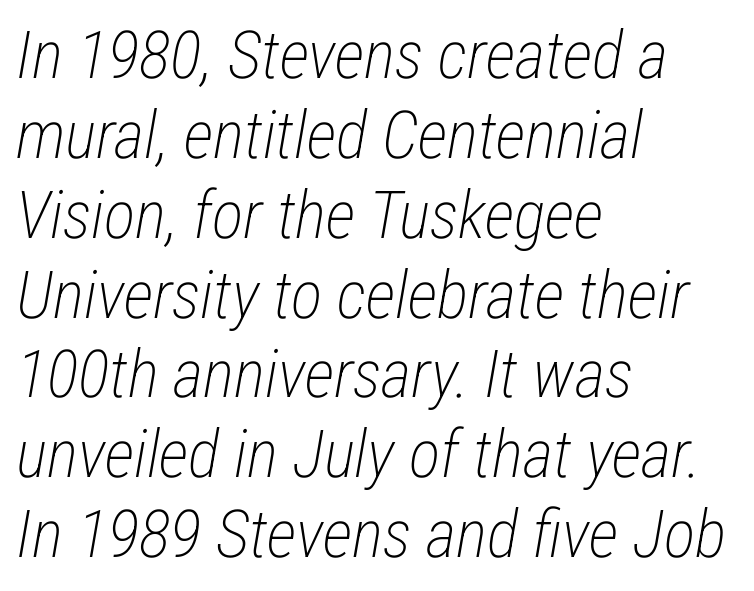
A quiet, ordinary-to-light weight characterises the typeface. Any mark beneath the type? The region is blank. Tracking here is standard; glyphs follow each other at the usual distance. Horizontally, the lines are justified to the leading edge only. The rendering uses natural spacing where letterforms have individual widths. The specimen reads as italic at a glance.
